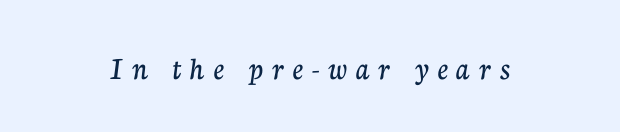
Regarding serifs, this sample has them. A typesetter would call this heavily tracked-out type. Rule under the text: the space is simply empty. Do the characters align in a grid? No, the font is proportional.
